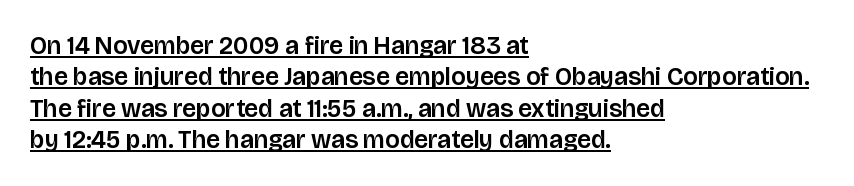
The image shows 25 px text type, upright; set left-aligned, normal line spacing (1.26x), normal letter spacing, underlined.
